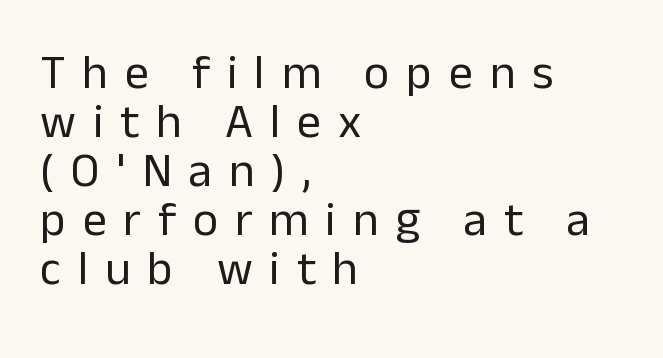
The image shows 48 px regular-weight sans-serif type, upright; set left-aligned, tight line spacing (1.02x), unusually wide letter spacing (+0.35 em), not underlined; low stroke contrast and a medium x-height.
